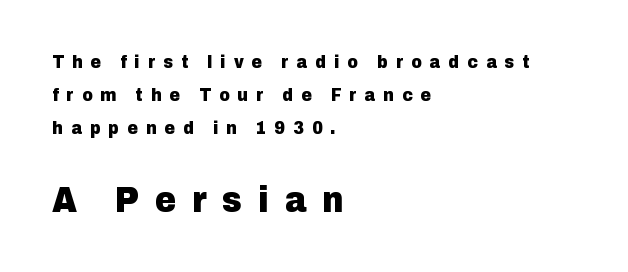
The image shows 36 px heavy sans-serif type, upright; set left-aligned, line spacing 1.83x, unusually wide letter spacing (+0.45 em), not underlined; the second (bottom) block is 2.0x larger; low stroke contrast and a medium x-height.
